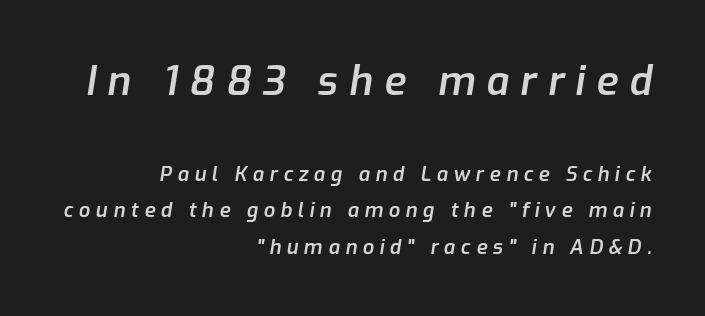
The image shows 40 px semibold type, italic (leaning right); set right-aligned, line spacing 1.84x, unusually wide letter spacing (+0.28 em), not underlined; the first (top) block is 2.0x larger; low stroke contrast and a medium x-height.
